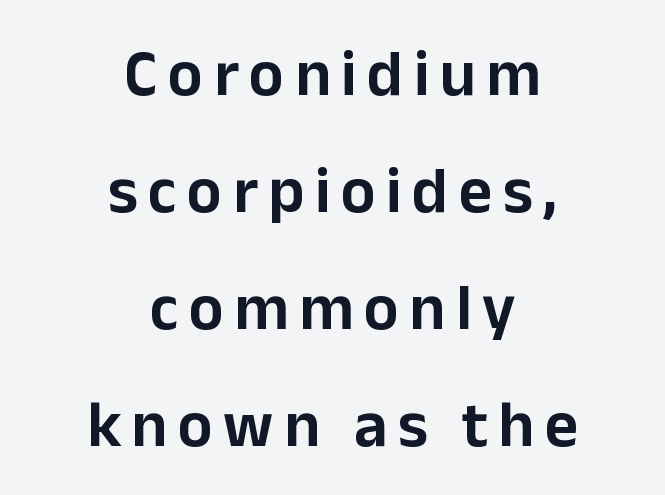
The image shows 65 px sans-serif type, upright; set centered, line spacing 1.8x, not underlined; low stroke contrast and a medium x-height.
